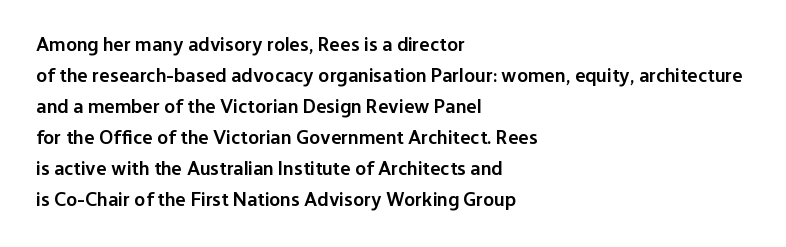
The typography opts for an upright posture over an oblique one. Line beginnings align vertically; line endings do not. Compared with typical body copy, the letter spacing here is the same. Does the leading feel generous? No, just average. Summary of weight: moderately heavy, a semibold.
